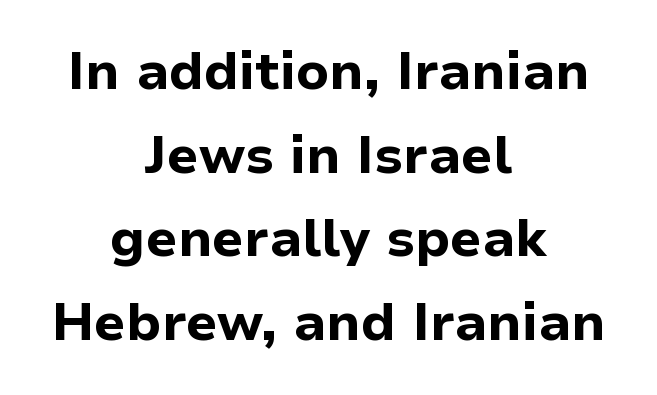
{"serif": "no", "italic": "no", "bold": "yes", "weight": "bold", "width": "normal", "stroke_contrast": "low", "x_height": "medium", "monospaced": "no", "underline": "no", "align": "center", "line_spacing": "normal", "line_spacing_ratio": 1.58, "letter_spacing": "normal", "letter_spacing_em": 0.0, "glyph_px": 53}
